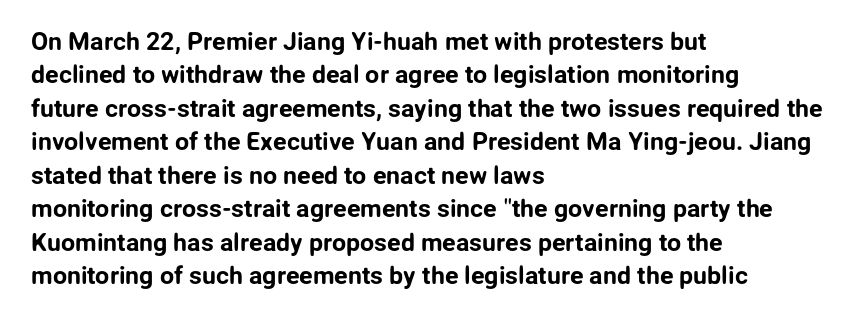
Q: Is the text italic (slanted)? A: No, it is upright.
Q: Is the text underlined? A: No.
Q: How is the paragraph aligned? A: Left-aligned.
Q: Is the spacing between letters normal or unusually wide? A: Normal.
Q: Is the spacing between lines tight, normal or loose? A: Normal.
